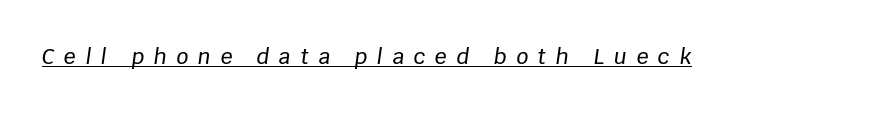
Q: Is the text italic (slanted)? A: Yes, it leans right by about 8 degrees.
Q: Is the text underlined? A: Yes.
Q: Is the spacing between letters normal or unusually wide? A: Unusually wide.
